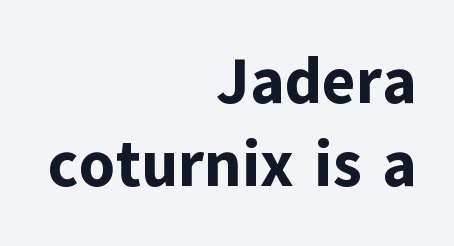
{"serif": "no", "italic": "no", "bold": "yes", "weight": "bold", "width": "normal", "stroke_contrast": "low", "x_height": "medium", "monospaced": "no", "underline": "no", "align": "right", "line_spacing": "normal", "line_spacing_ratio": 1.29, "letter_spacing": "normal", "letter_spacing_em": 0.0, "glyph_px": 64}
